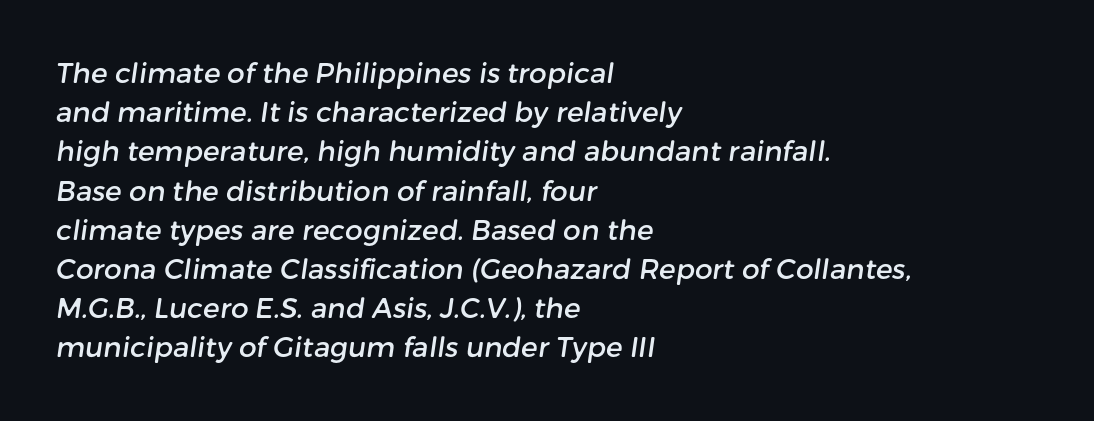
Q: Is the typeface a serif or a sans-serif typeface? A: Sans-serif.
Q: Is the text underlined? A: No.
Q: How is the paragraph aligned? A: Left-aligned.
Q: Is the spacing between letters normal or unusually wide? A: Normal.
Q: Is the spacing between lines tight, normal or loose? A: Normal.
Q: Width (condensed, normal, or wide)? A: Normal.
Q: Stroke contrast? A: Low.
Q: x-height? A: Medium.
Q: Monospaced? A: No.
